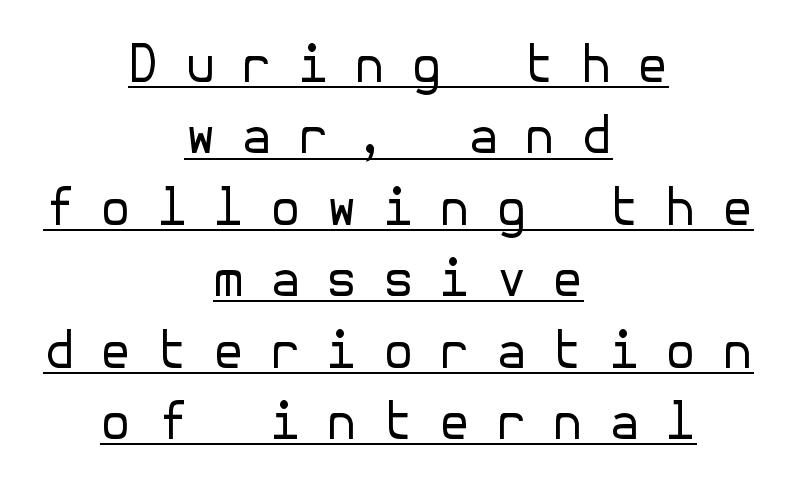
{"serif": "no", "italic": "no", "bold": "no", "weight": "regular", "width": "normal", "stroke_contrast": "low", "x_height": "medium", "underline": "yes", "align": "center", "line_spacing": "normal", "line_spacing_ratio": 1.4, "letter_spacing": "wide", "letter_spacing_em": 0.49, "glyph_px": 51}
